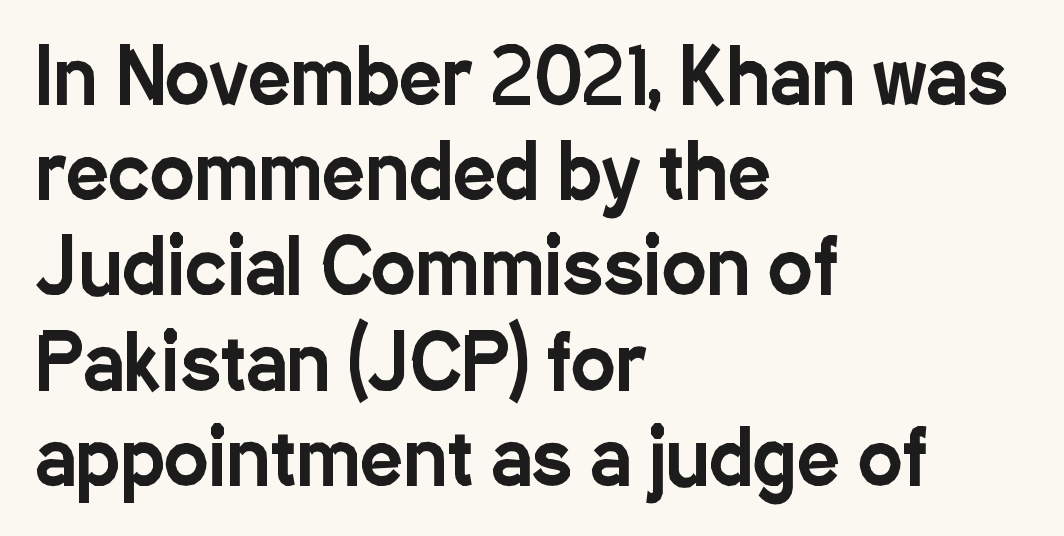
Nothing sits at the stroke ends, so this counts as sans-serif. Do the characters align in a grid? No, the font is proportional. The letters stand upright; this is a roman face. Only glyphs here, with clear space below each row.
